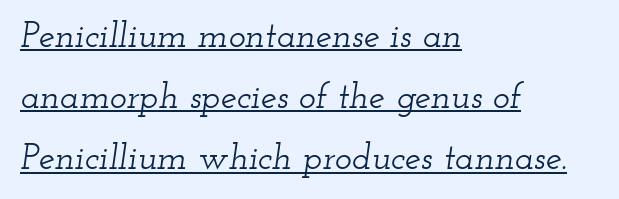
{"serif": "yes", "italic": "yes", "lean": "right", "slant_degrees": 12, "width": "wide", "stroke_contrast": "low", "x_height": "small", "monospaced": "no", "underline": "yes", "align": "left", "line_spacing": "normal", "line_spacing_ratio": 1.7, "letter_spacing": "normal", "letter_spacing_em": 0.0, "glyph_px": 36}
